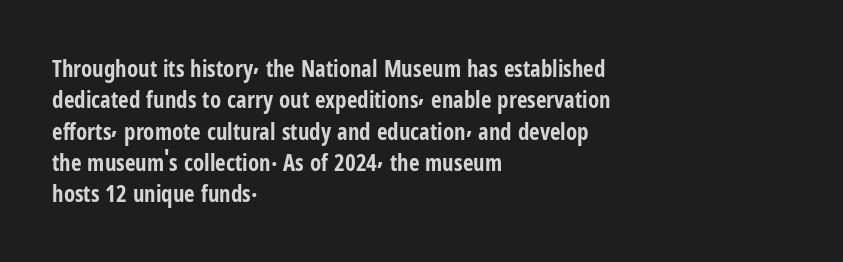
If you drew a line through each stem, it would be perfectly vertical. The face used here has the dense, thick strokes of a bold. All the whitespace from short lines collects on the right. Observe the ordinary spacing: letters are neighbours, not strangers. Rule under the text: the space is simply empty.
